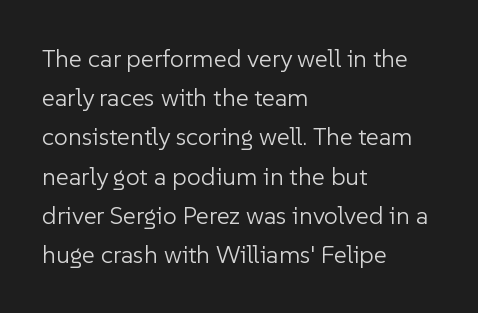
The image shows 25 px text type, upright; set left-aligned, normal line spacing (1.57x), normal letter spacing, not underlined.
